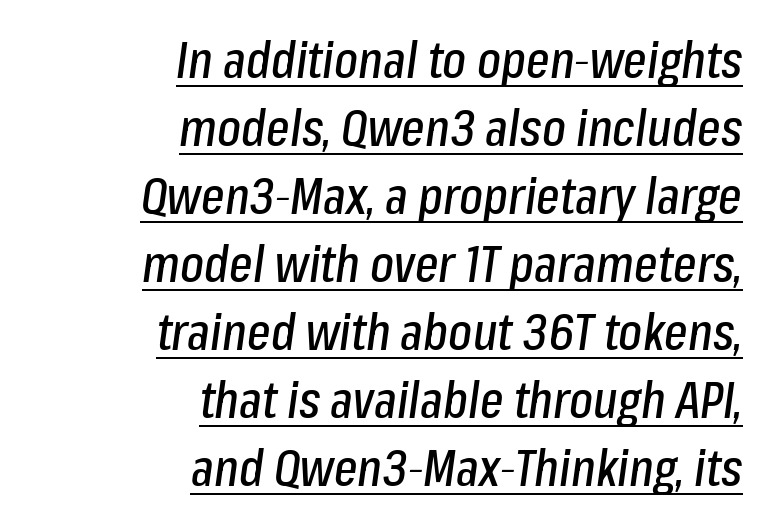
The image shows 50 px condensed type, italic (leaning right); set right-aligned, normal line spacing (1.36x), normal letter spacing, underlined; low stroke contrast and a medium x-height.
